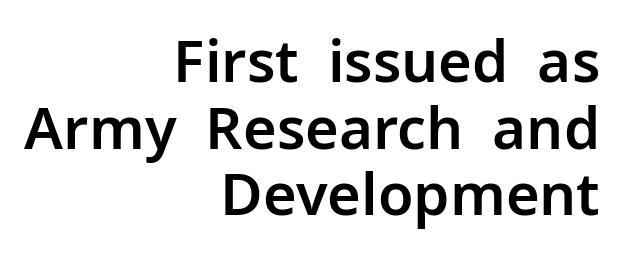
Q: Is the text italic (slanted)? A: No, it is upright.
Q: Is the typeface a serif or a sans-serif typeface? A: Sans-serif.
Q: Is the text underlined? A: No.
Q: How is the paragraph aligned? A: Right-aligned.
Q: Is the spacing between letters normal or unusually wide? A: Normal.
Q: Is the spacing between lines tight, normal or loose? A: Tight.
Q: Width (condensed, normal, or wide)? A: Normal.
Q: Stroke contrast? A: Low.
Q: x-height? A: Medium.
Q: Monospaced? A: No.
